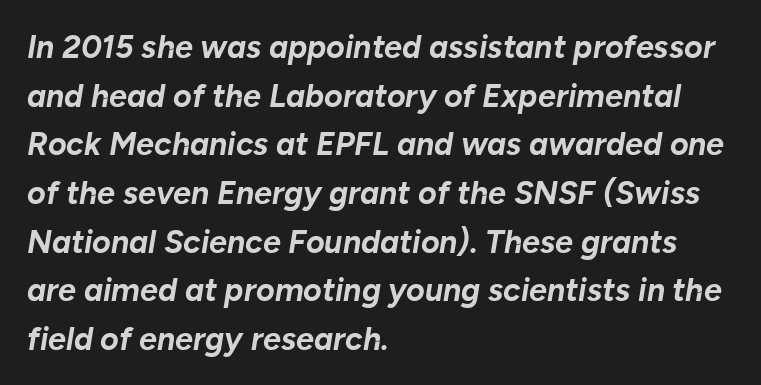
Q: Is the text bold? A: Yes.
Q: Is the text italic (slanted)? A: Yes, it leans right by about 10 degrees.
Q: Is the text underlined? A: No.
Q: How is the paragraph aligned? A: Left-aligned.
Q: Is the spacing between letters normal or unusually wide? A: Normal.
Q: Is the spacing between lines tight, normal or loose? A: Normal.
Q: Width (condensed, normal, or wide)? A: Normal.
Q: Stroke contrast? A: Low.
Q: x-height? A: Medium.
Q: Monospaced? A: No.
